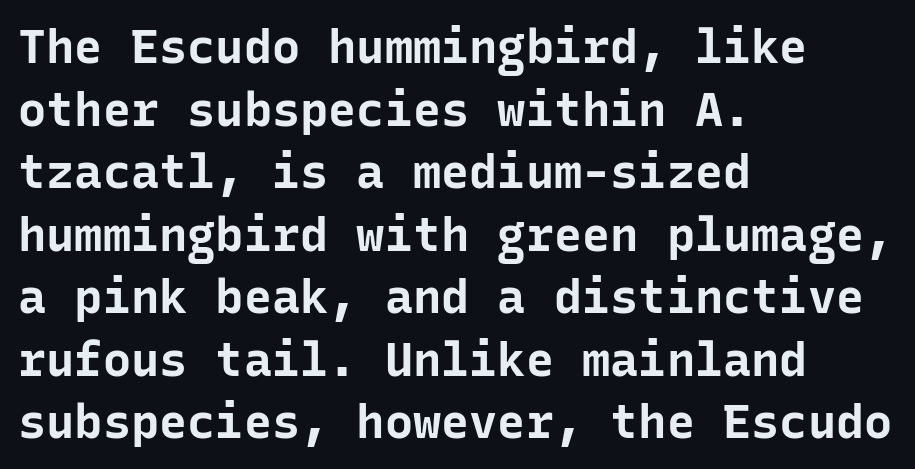
The lines are quadded left. Every character here occupies the same horizontal width, giving the sample a typewriter-like rhythm. The letters stand upright; this is a roman face. The line-height multiplier appears to be the usual default.
